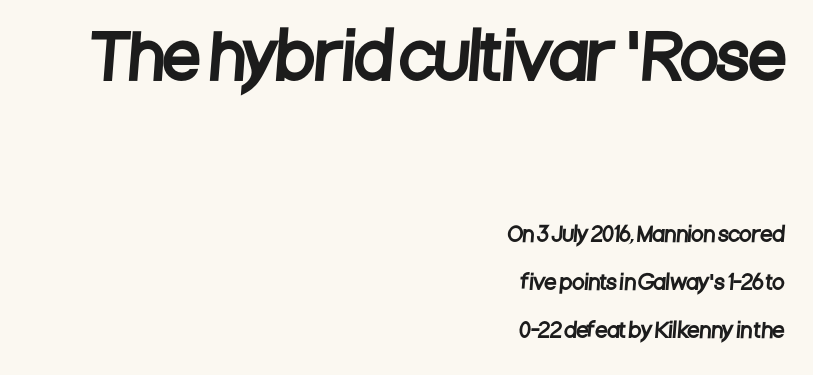
Note the varied advance widths — an 'i' is clearly narrower than an 'm'. Are there feet on the stems? There aren't — it's a sans. This layout puts the oversized block above and the modest block below. In terms of leading, this rendering errs on the spacious side.
